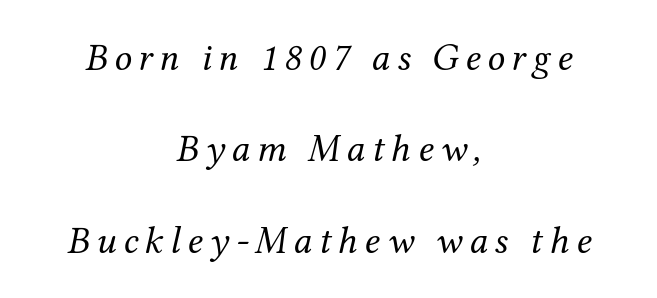
{"serif": "yes", "italic": "yes", "lean": "right", "slant_degrees": 12, "bold": "no", "weight": "regular", "width": "normal", "stroke_contrast": "medium", "x_height": "medium", "monospaced": "no", "underline": "no", "align": "center", "line_spacing": "loose", "line_spacing_ratio": 2.34, "glyph_px": 39}
